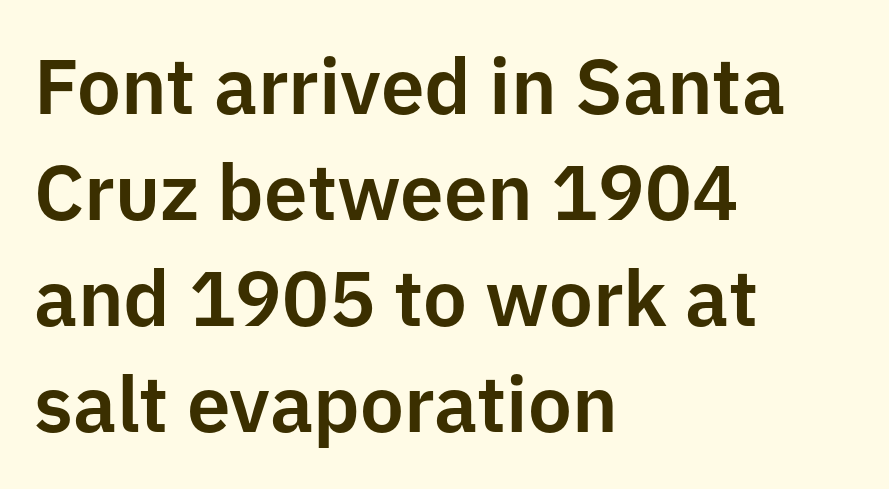
Q: Is the text italic (slanted)? A: No, it is upright.
Q: Is the typeface a serif or a sans-serif typeface? A: Sans-serif.
Q: Is the text underlined? A: No.
Q: How is the paragraph aligned? A: Left-aligned.
Q: Is the spacing between letters normal or unusually wide? A: Normal.
Q: Is the spacing between lines tight, normal or loose? A: Normal.
Q: Width (condensed, normal, or wide)? A: Normal.
Q: Stroke contrast? A: Low.
Q: x-height? A: Medium.
Q: Monospaced? A: No.
